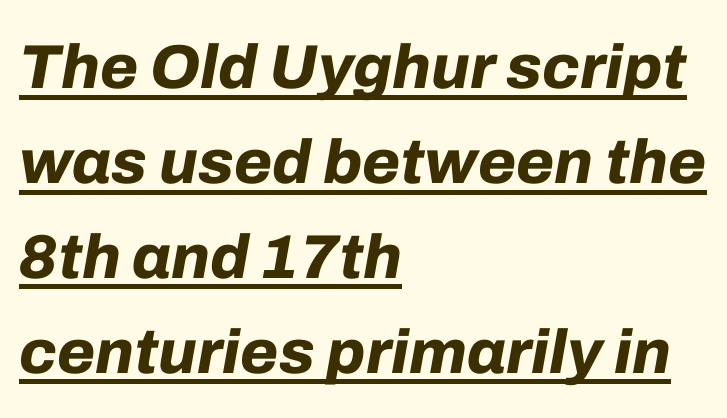
{"italic": "yes", "lean": "right", "slant_degrees": 10, "bold": "yes", "weight": "bold", "width": "normal", "stroke_contrast": "low", "x_height": "medium", "monospaced": "no", "underline": "yes", "align": "left", "line_spacing": "normal", "line_spacing_ratio": 1.53, "letter_spacing": "normal", "letter_spacing_em": 0.0, "glyph_px": 62}
